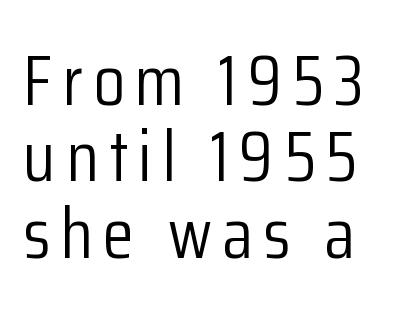
The specimen reads as upright at a glance. No extra ink here — the face is not bold. The typeface chosen for these lines omits serifs. Words float on clear page, feet unadorned. These lines are rendered in a variable-pitch font. Successive baselines arrive quickly, one right under another.
